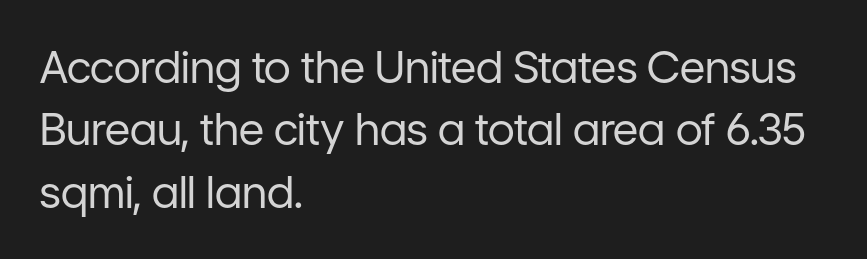
Varying glyph widths throughout — classic text-font behaviour. The ragged edge is on the right, which tells us the setting is flush left. Bold? No — there's no thickening of the strokes. The foot of each line stays bare and open.
